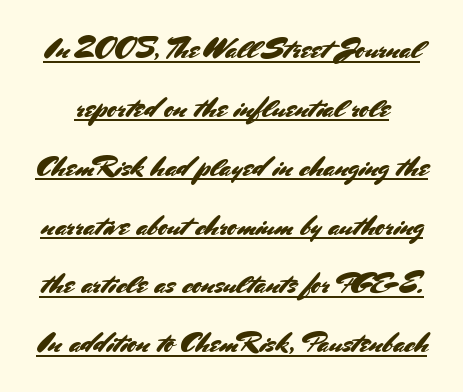
The face used here is rendered with its standard letterfit. A sans-serif font was chosen for this passage. These lines stand farther apart than default settings would place them. Proportional: the letters do not fall into vertical columns.
